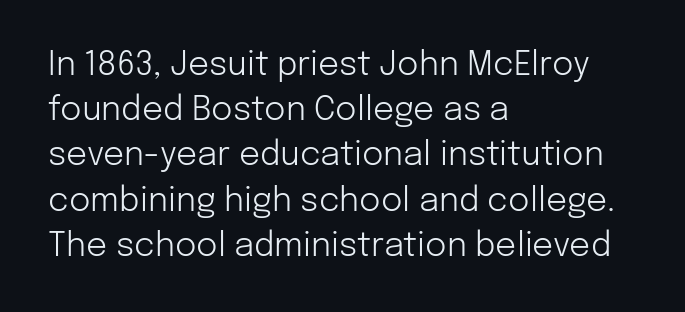
Underlining? Definitely not there. The lines sit at an ordinary, default distance from one another. Nope, not italic — everything's standing straight. The letters sit at their default tracking, neither squeezed nor spread.
